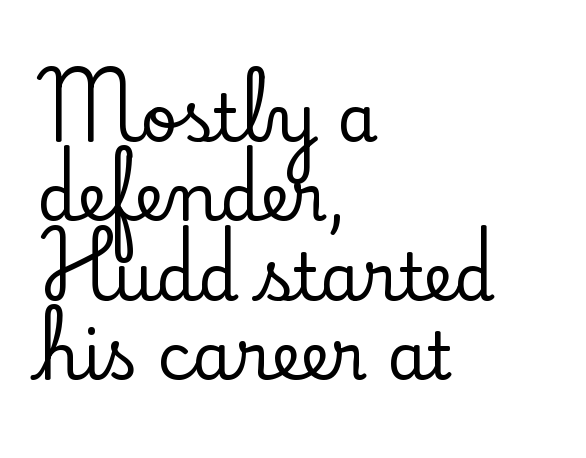
{"serif": "yes", "italic": "no", "width": "normal", "stroke_contrast": "low", "x_height": "small", "monospaced": "no", "underline": "no", "align": "left", "line_spacing_ratio": 1.22, "letter_spacing": "normal", "letter_spacing_em": 0.0, "glyph_px": 65}
